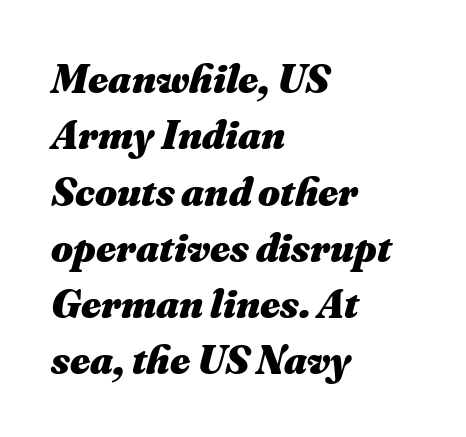
The image shows 42 px heavy type, italic (leaning right); set left-aligned, normal line spacing (1.34x), normal letter spacing, not underlined; medium stroke contrast and a small x-height.
